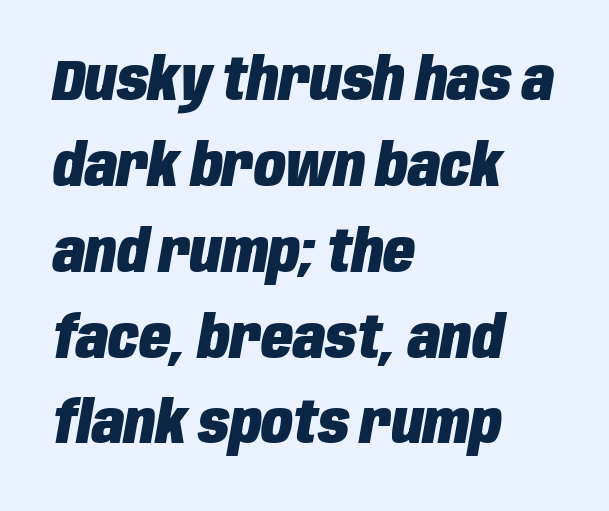
Decoration check: the copy has no underline. Summary of vertical rhythm: regular, with standard interline spacing. The letters advance in unequal steps, a hallmark of proportional type. The passage shown is emphatically bold.
